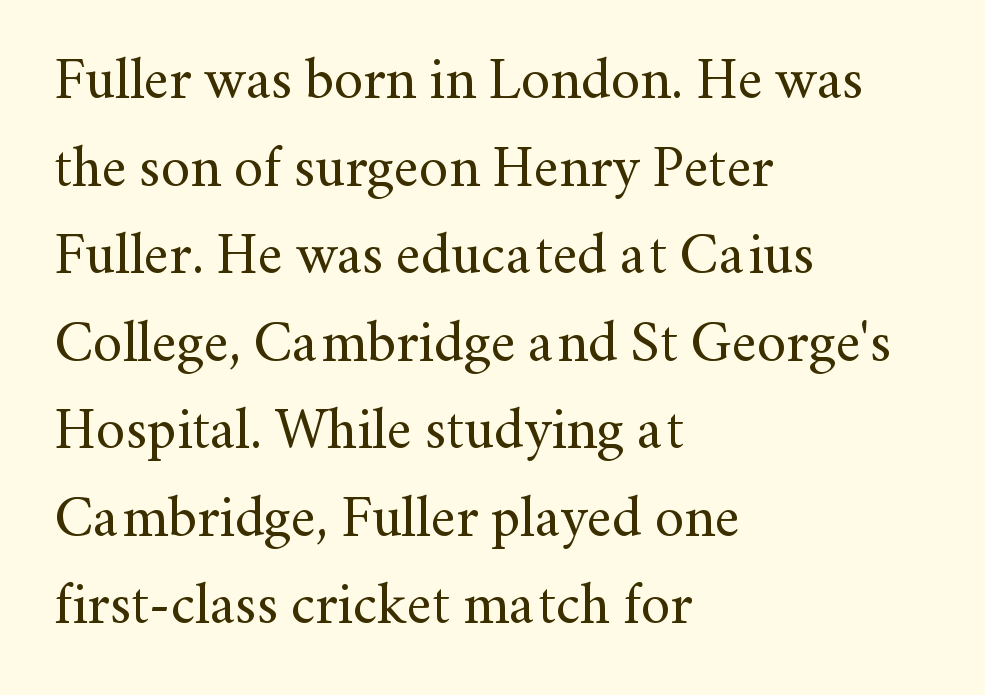
The image shows 58 px regular-weight serif type, upright; set left-aligned, normal line spacing (1.51x), normal letter spacing, not underlined; medium stroke contrast and a small x-height.
